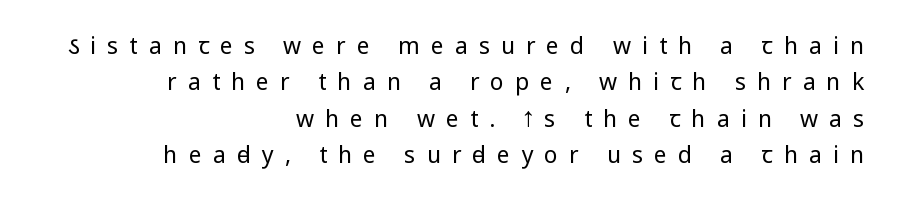
{"italic": "no", "bold": "no", "underline": "no", "align": "right", "line_spacing": "normal", "line_spacing_ratio": 1.58, "letter_spacing": "wide", "letter_spacing_em": 0.48, "glyph_px": 23}
